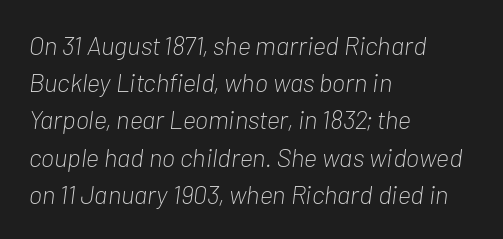
Q: Is the text bold? A: No.
Q: Is the text italic (slanted)? A: Yes, it leans right by about 7 degrees.
Q: Is the text underlined? A: No.
Q: How is the paragraph aligned? A: Left-aligned.
Q: Is the spacing between letters normal or unusually wide? A: Normal.
Q: Is the spacing between lines tight, normal or loose? A: Normal.
